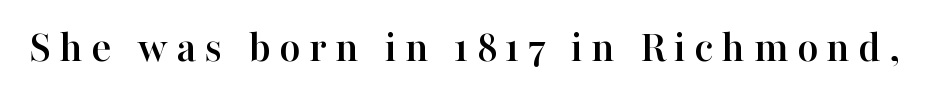
{"serif": "yes", "italic": "no", "width": "normal", "stroke_contrast": "high", "x_height": "medium", "monospaced": "no", "underline": "no", "glyph_px": 46}
